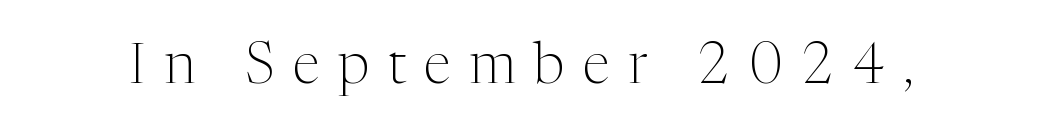
The image shows 57 px light serif type, upright; set unusually wide letter spacing (+0.32 em), not underlined; medium stroke contrast and a medium x-height.
